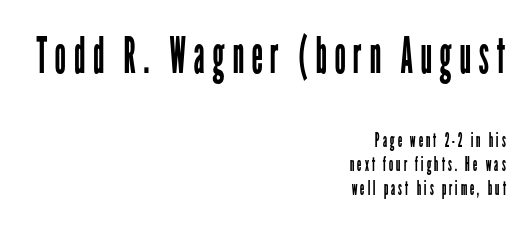
The image shows 51 px regular-weight, condensed sans-serif type, upright; set right-aligned, line spacing 1.21x, not underlined; the first (top) block is 2.55x larger; low stroke contrast and a medium x-height.
